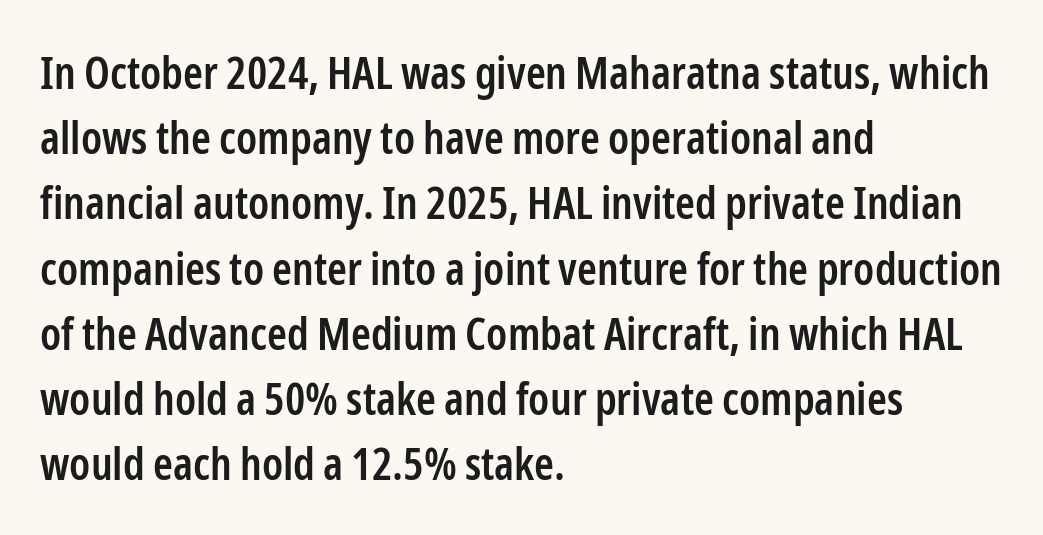
Q: Is the text bold? A: Semi-bold.
Q: Is the text italic (slanted)? A: No, it is upright.
Q: Is the typeface a serif or a sans-serif typeface? A: Sans-serif.
Q: Is the text underlined? A: No.
Q: How is the paragraph aligned? A: Left-aligned.
Q: Is the spacing between letters normal or unusually wide? A: Normal.
Q: Is the spacing between lines tight, normal or loose? A: Normal.
Q: Width (condensed, normal, or wide)? A: Condensed.
Q: Stroke contrast? A: Low.
Q: x-height? A: Medium.
Q: Monospaced? A: No.
